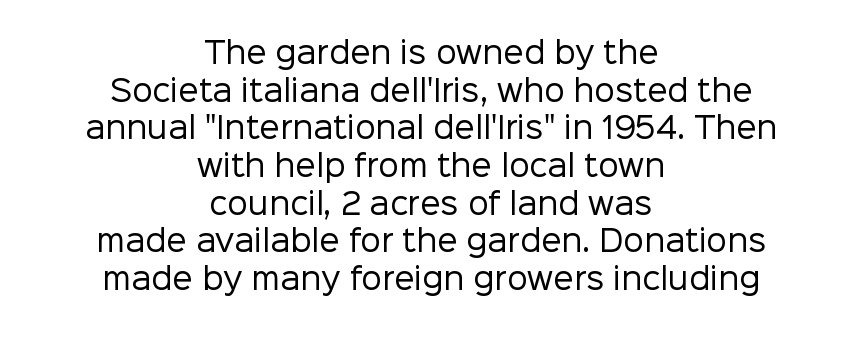
Q: Is the text bold? A: No.
Q: Is the text italic (slanted)? A: No, it is upright.
Q: Is the typeface a serif or a sans-serif typeface? A: Sans-serif.
Q: Is the text underlined? A: No.
Q: How is the paragraph aligned? A: Centered.
Q: Is the spacing between letters normal or unusually wide? A: Normal.
Q: Is the spacing between lines tight, normal or loose? A: Normal.
Q: Width (condensed, normal, or wide)? A: Normal.
Q: Stroke contrast? A: Low.
Q: x-height? A: Medium.
Q: Monospaced? A: No.
